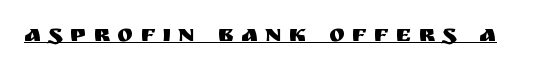
Q: Is the text italic (slanted)? A: No, it is upright.
Q: Is the text underlined? A: Yes.
Q: Is the spacing between letters normal or unusually wide? A: Unusually wide.
